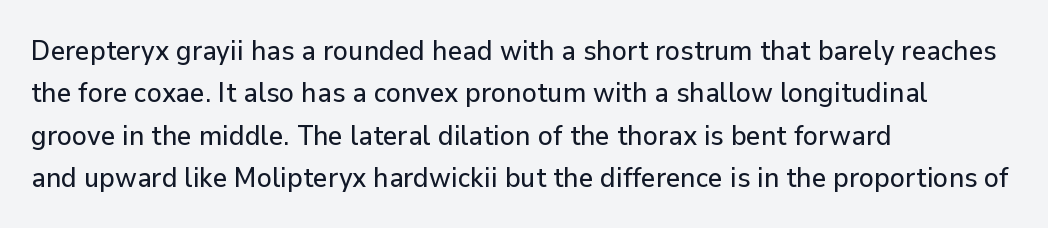
The image shows 28 px sans-serif type, upright; set left-aligned, normal line spacing (1.51x), normal letter spacing, not underlined; low stroke contrast and a medium x-height.
